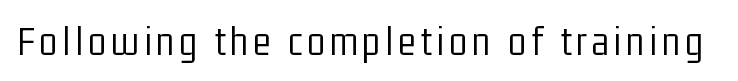
The image shows 42 px light, condensed sans-serif type, upright; set not underlined; low stroke contrast and a medium x-height.
